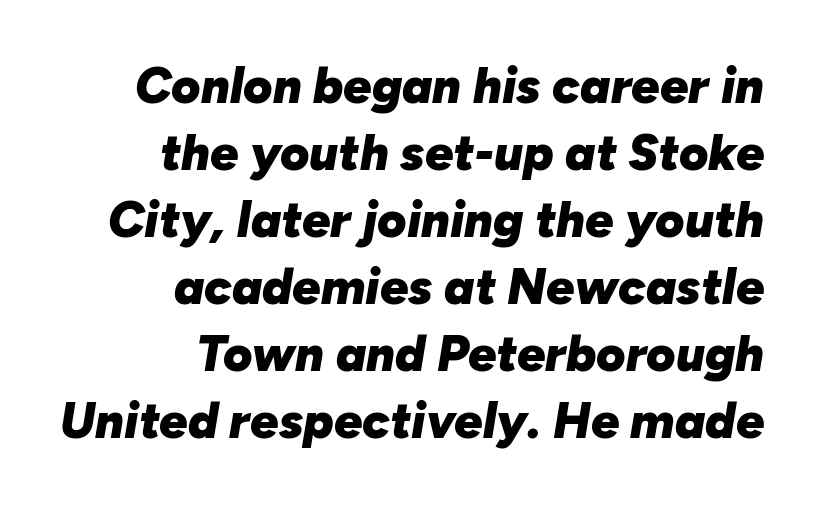
{"italic": "yes", "lean": "right", "slant_degrees": 10, "bold": "yes", "weight": "heavy", "width": "normal", "stroke_contrast": "low", "x_height": "medium", "monospaced": "no", "underline": "no", "align": "right", "line_spacing": "normal", "line_spacing_ratio": 1.34, "letter_spacing": "normal", "letter_spacing_em": 0.0, "glyph_px": 50}
